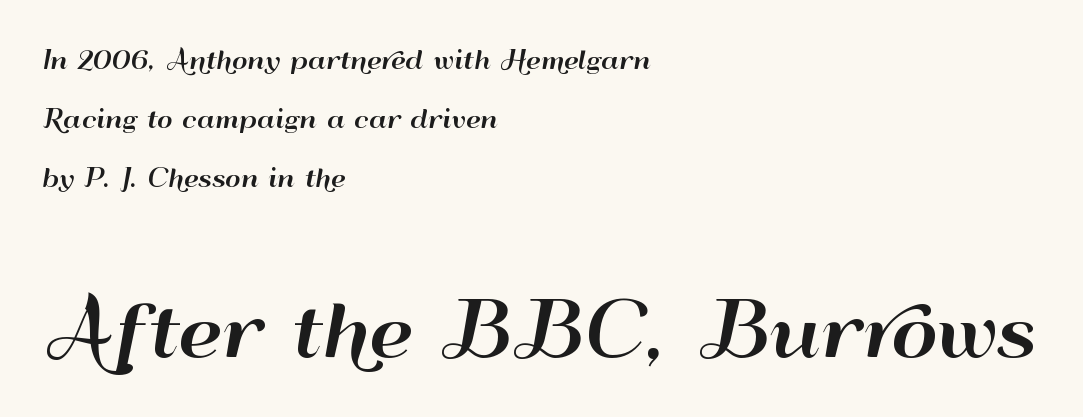
{"serif": "no", "width": "wide", "stroke_contrast": "high", "x_height": "small", "monospaced": "no", "underline": "no", "align": "left", "line_spacing": "loose", "line_spacing_ratio": 2.45, "letter_spacing": "normal", "letter_spacing_em": 0.0, "larger_block": "second", "size_ratio": 3.0, "glyph_px": 72}
